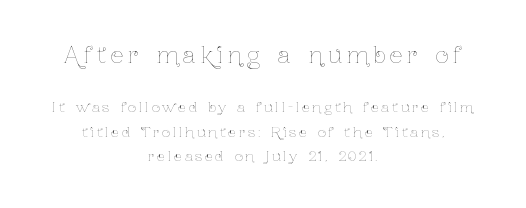
The image shows 23 px text type, upright; set centered, line spacing 1.74x, unusually wide letter spacing (+0.2 em), not underlined; the first (top) block is 1.64x larger.
